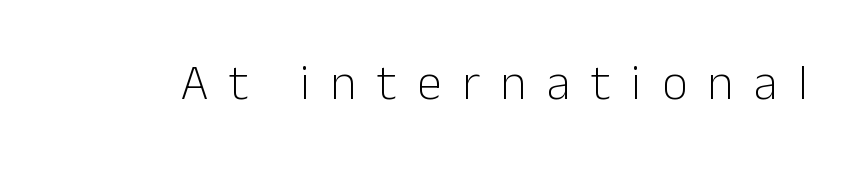
Q: Is the text bold? A: No.
Q: Is the text italic (slanted)? A: No, it is upright.
Q: Is the typeface a serif or a sans-serif typeface? A: Sans-serif.
Q: Is the text underlined? A: No.
Q: Is the spacing between letters normal or unusually wide? A: Unusually wide.
Q: Width (condensed, normal, or wide)? A: Normal.
Q: Stroke contrast? A: Low.
Q: x-height? A: Medium.
Q: Monospaced? A: No.
